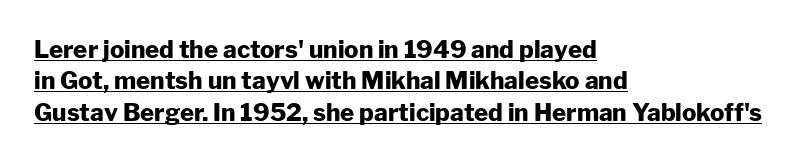
{"italic": "no", "bold": "yes", "underline": "yes", "align": "left", "line_spacing": "normal", "line_spacing_ratio": 1.31, "letter_spacing": "normal", "letter_spacing_em": 0.0, "glyph_px": 24}
